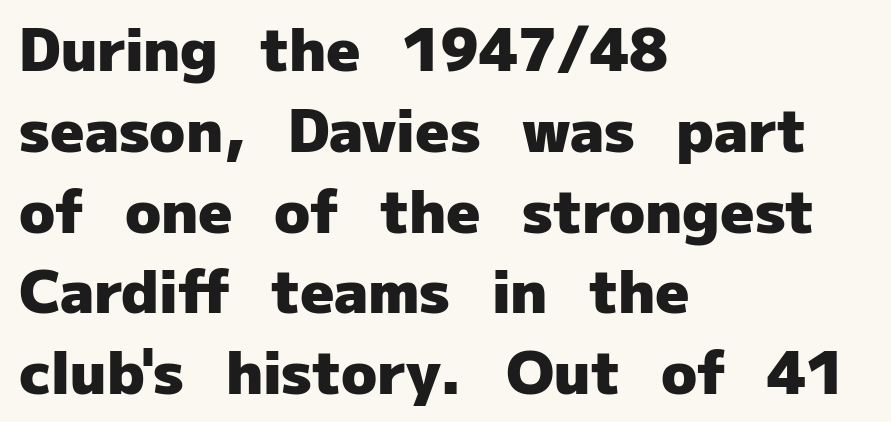
Q: Is the text bold? A: Yes.
Q: Is the text italic (slanted)? A: No, it is upright.
Q: Is the typeface a serif or a sans-serif typeface? A: Sans-serif.
Q: Is the text underlined? A: No.
Q: How is the paragraph aligned? A: Left-aligned.
Q: Is the spacing between letters normal or unusually wide? A: Normal.
Q: Is the spacing between lines tight, normal or loose? A: Normal.
Q: Width (condensed, normal, or wide)? A: Normal.
Q: Stroke contrast? A: Low.
Q: x-height? A: Medium.
Q: Monospaced? A: No.
